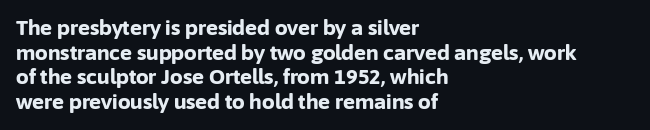
Q: Is the text bold? A: Yes.
Q: Is the text italic (slanted)? A: No, it is upright.
Q: Is the text underlined? A: No.
Q: How is the paragraph aligned? A: Left-aligned.
Q: Is the spacing between letters normal or unusually wide? A: Normal.
